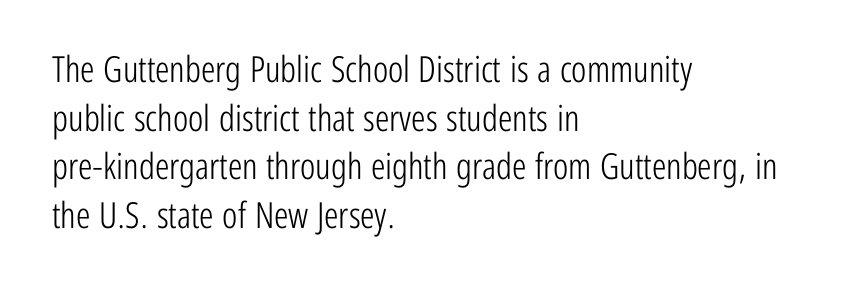
{"serif": "no", "italic": "no", "bold": "no", "weight": "light", "width": "condensed", "stroke_contrast": "low", "x_height": "medium", "monospaced": "no", "underline": "no", "align": "left", "line_spacing": "normal", "line_spacing_ratio": 1.35, "letter_spacing": "normal", "letter_spacing_em": 0.0, "glyph_px": 36}
